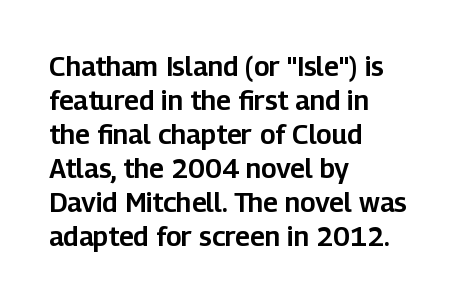
The image shows 27 px text type, upright; set left-aligned, normal line spacing (1.26x), normal letter spacing, not underlined.
